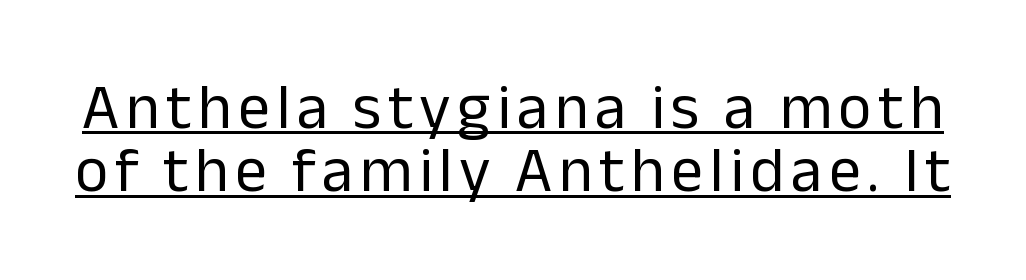
The image shows 64 px regular-weight sans-serif type, upright; set tight line spacing (0.99x), underlined; low stroke contrast and a medium x-height.
